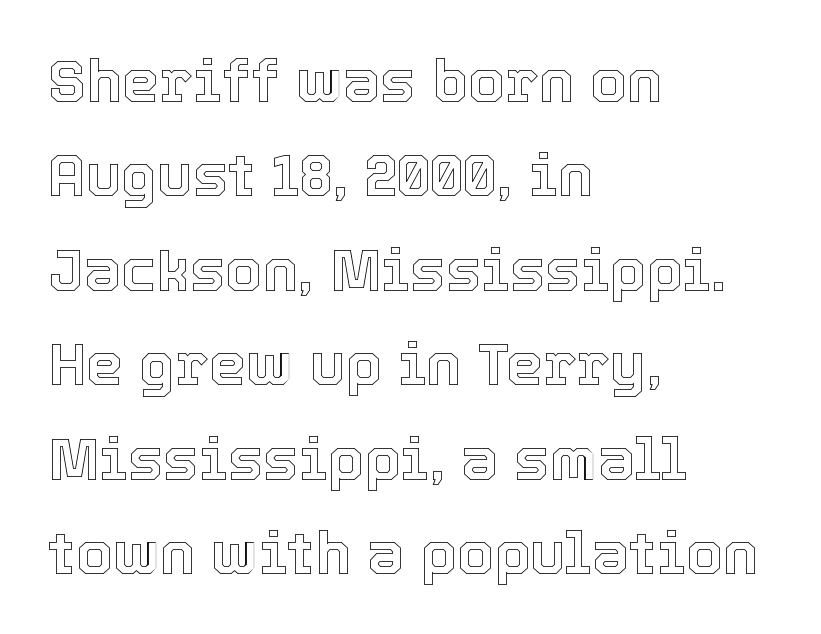
Clear beneath every line of the passage. Regular leading. In terms of posture, this sample is upright. The setting favours the left margin, as ordinary paragraphs usually do. The gaps between neighbouring characters are ordinary and unremarkable. Each letter keeps its own natural width here, so spacing adapts to shape.
